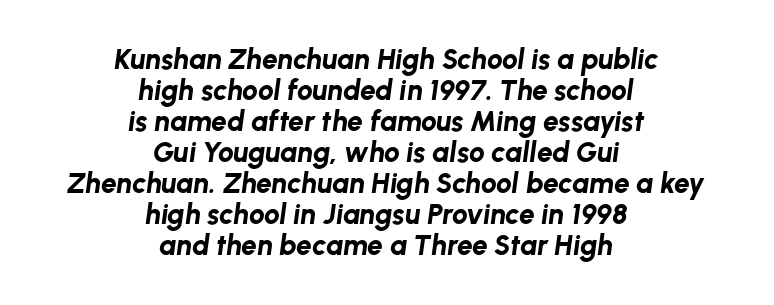
Q: Is the text bold? A: Yes.
Q: Is the text italic (slanted)? A: Yes, it leans right by about 8 degrees.
Q: Is the text underlined? A: No.
Q: How is the paragraph aligned? A: Centered.
Q: Is the spacing between letters normal or unusually wide? A: Normal.
Q: Is the spacing between lines tight, normal or loose? A: Tight.
Q: Width (condensed, normal, or wide)? A: Normal.
Q: Stroke contrast? A: Low.
Q: x-height? A: Medium.
Q: Monospaced? A: No.
